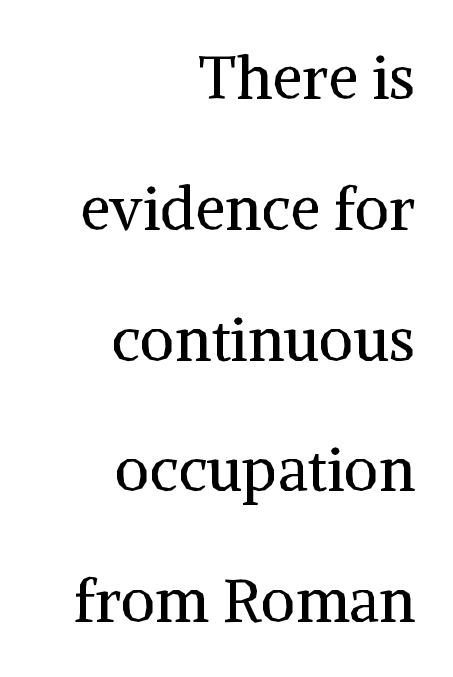
Layout note: lines flush right. The letters sit at their default tracking, neither squeezed nor spread. It's the straight-up-and-down kind of type. The characters display serif detailing at their extremities. Looks like regular typesetting: each glyph gets only the width it needs. Lines of text with bare space underneath.
